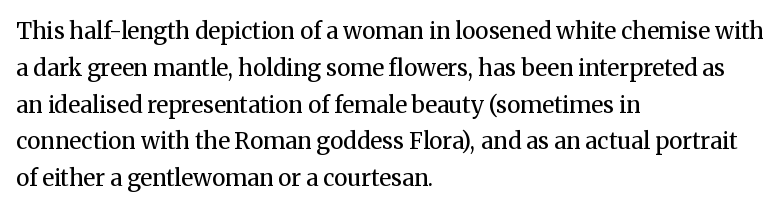
The image shows 23 px text type, upright; set left-aligned, normal line spacing (1.6x), normal letter spacing, not underlined.
